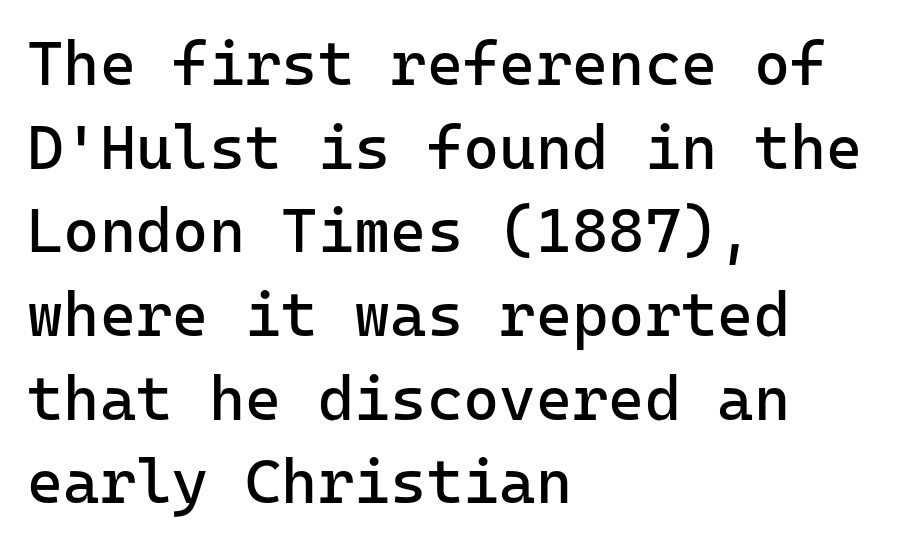
The image shows 62 px regular-weight sans-serif type, upright; set left-aligned, normal line spacing (1.35x), normal letter spacing, not underlined; low stroke contrast and a medium x-height.
